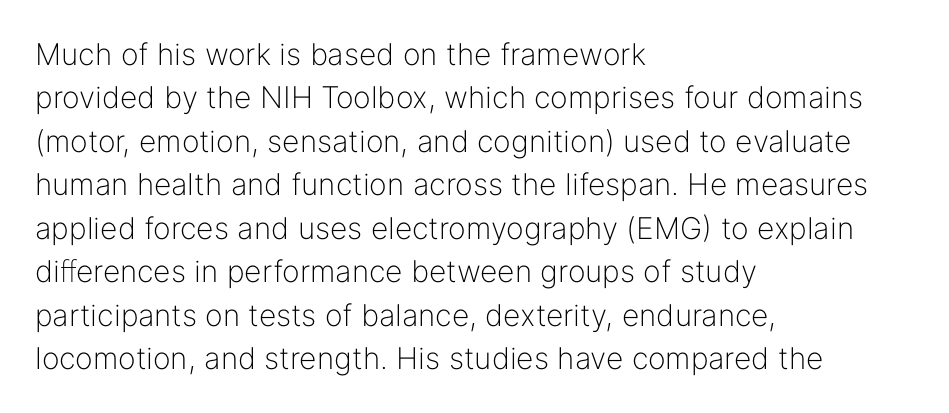
Q: Is the text bold? A: No.
Q: Is the text italic (slanted)? A: No, it is upright.
Q: Is the typeface a serif or a sans-serif typeface? A: Sans-serif.
Q: Is the text underlined? A: No.
Q: How is the paragraph aligned? A: Left-aligned.
Q: Is the spacing between letters normal or unusually wide? A: Normal.
Q: Is the spacing between lines tight, normal or loose? A: Normal.
Q: Width (condensed, normal, or wide)? A: Normal.
Q: Stroke contrast? A: Low.
Q: x-height? A: Medium.
Q: Monospaced? A: No.
